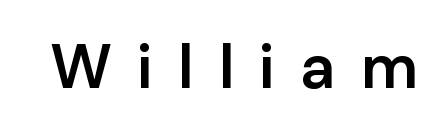
Q: Is the text bold? A: Semi-bold.
Q: Is the text italic (slanted)? A: No, it is upright.
Q: Is the typeface a serif or a sans-serif typeface? A: Sans-serif.
Q: Is the text underlined? A: No.
Q: Is the spacing between letters normal or unusually wide? A: Unusually wide.
Q: Width (condensed, normal, or wide)? A: Normal.
Q: Stroke contrast? A: Low.
Q: x-height? A: Medium.
Q: Monospaced? A: No.
